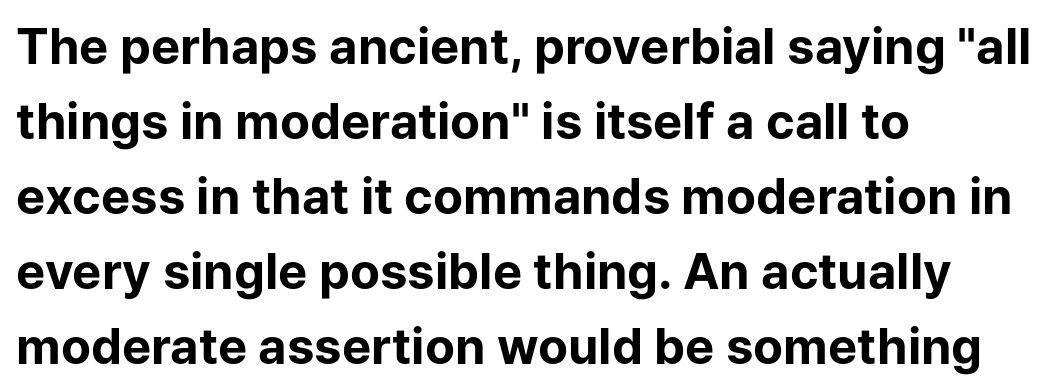
Typeset ragged right — the left edge is the straight one. The rows are spaced the way most documents space them. Only glyphs here, with clear space below each row. The passage shown is typeset with a sans-serif family. This sample uses an upright cut, with every glyph sitting square on the baseline. Think of a printed novel: that variable character pitch is what you see here.
